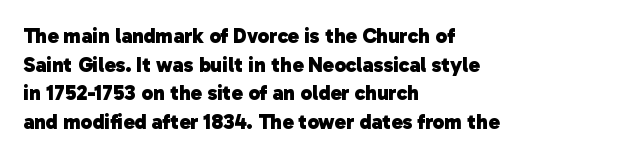
Q: Is the text bold? A: Yes.
Q: Is the text underlined? A: No.
Q: How is the paragraph aligned? A: Left-aligned.
Q: Is the spacing between letters normal or unusually wide? A: Normal.
Q: Is the spacing between lines tight, normal or loose? A: Normal.
